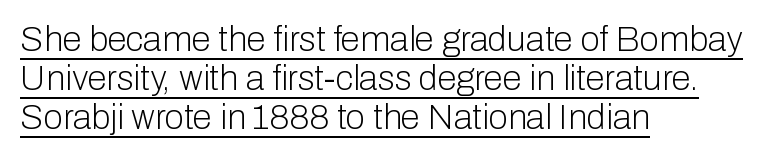
{"serif": "no", "italic": "no", "bold": "no", "weight": "light", "width": "normal", "stroke_contrast": "low", "x_height": "medium", "monospaced": "no", "underline": "yes", "align": "left", "line_spacing": "tight", "line_spacing_ratio": 1.12, "letter_spacing": "normal", "letter_spacing_em": 0.0, "glyph_px": 35}
